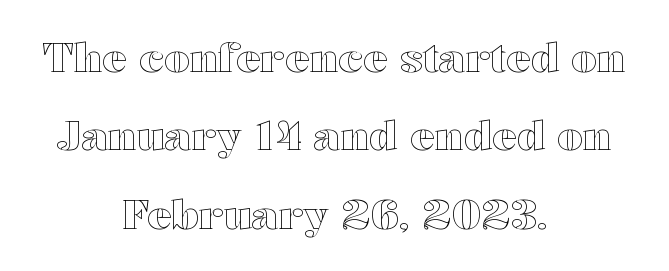
Q: Is the text italic (slanted)? A: No, it is upright.
Q: Is the text underlined? A: No.
Q: How is the paragraph aligned? A: Centered.
Q: Is the spacing between letters normal or unusually wide? A: Normal.
Q: Is the spacing between lines tight, normal or loose? A: Loose.
Q: Width (condensed, normal, or wide)? A: Wide.
Q: x-height? A: Medium.
Q: Monospaced? A: No.
